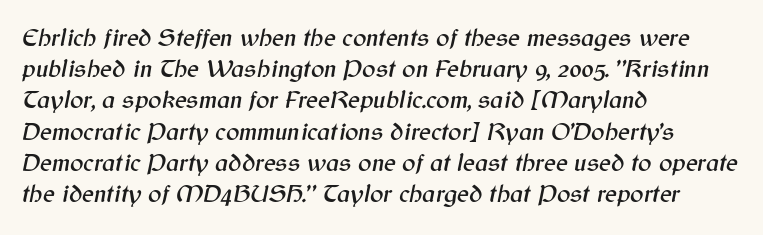
{"italic": "yes", "lean": "right", "slant_degrees": 12, "underline": "no", "align": "left", "line_spacing": "normal", "line_spacing_ratio": 1.25, "letter_spacing": "normal", "letter_spacing_em": 0.0, "glyph_px": 25}
